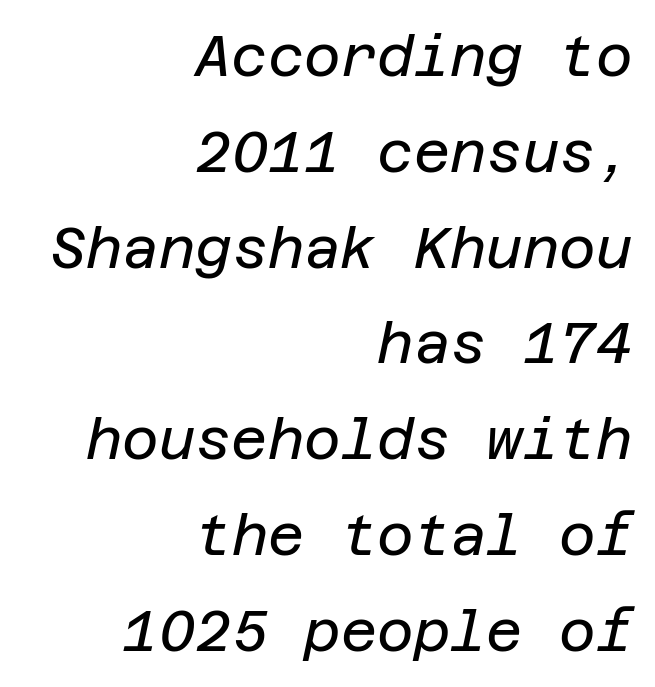
The image shows 56 px regular-weight type, italic (leaning right); set right-aligned, line spacing 1.71x, normal letter spacing, not underlined; low stroke contrast and a large x-height.
